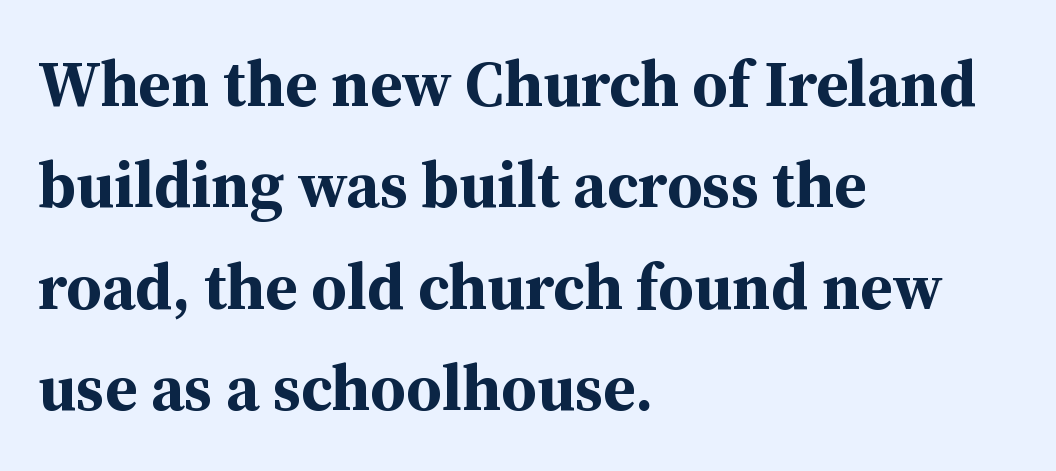
{"serif": "yes", "italic": "no", "bold": "yes", "weight": "bold", "width": "normal", "stroke_contrast": "medium", "x_height": "medium", "monospaced": "no", "underline": "no", "align": "left", "line_spacing": "normal", "line_spacing_ratio": 1.56, "letter_spacing": "normal", "letter_spacing_em": 0.0, "glyph_px": 65}
